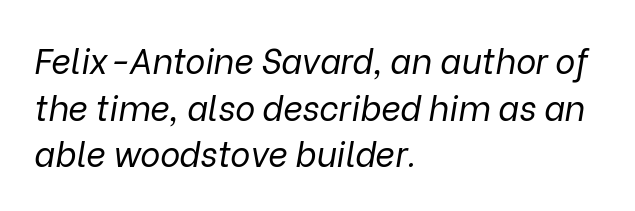
Q: Is the text bold? A: No.
Q: Is the text italic (slanted)? A: Yes, it leans right by about 9 degrees.
Q: Is the text underlined? A: No.
Q: How is the paragraph aligned? A: Left-aligned.
Q: Is the spacing between letters normal or unusually wide? A: Normal.
Q: Is the spacing between lines tight, normal or loose? A: Normal.
Q: Width (condensed, normal, or wide)? A: Normal.
Q: Stroke contrast? A: Low.
Q: x-height? A: Medium.
Q: Monospaced? A: No.
